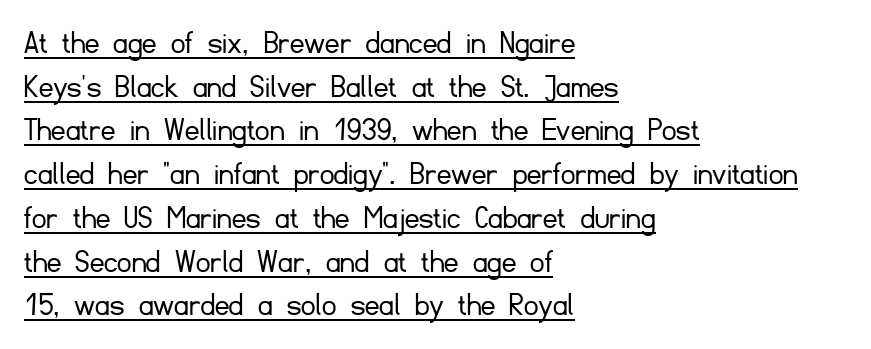
The image shows 35 px light sans-serif type, upright; set left-aligned, normal line spacing (1.25x), normal letter spacing, underlined; low stroke contrast and a small x-height.
